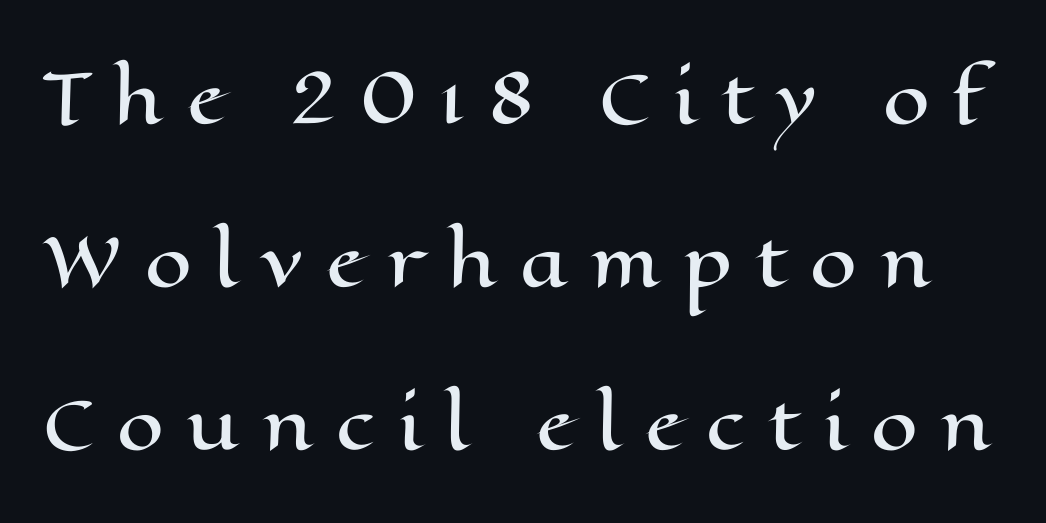
Style check: upright. Only glyphs here, with clear space below each row. The gaps between neighbouring characters are conspicuously large. The rendering uses a large line-height, opening up the rows.
